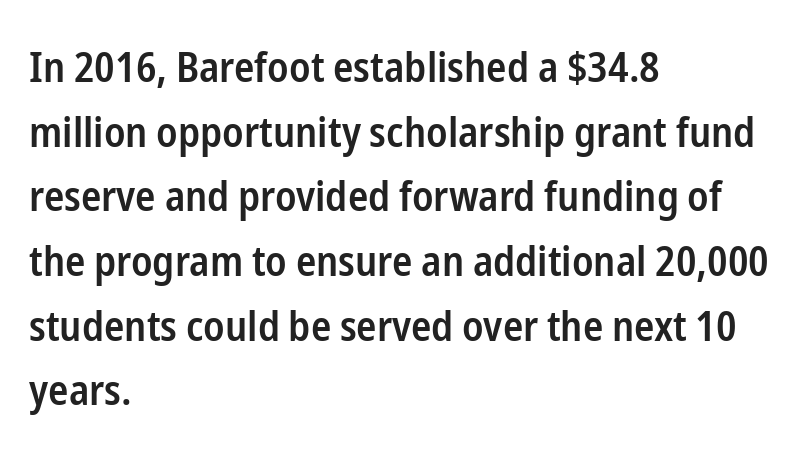
Q: Is the text bold? A: Semi-bold.
Q: Is the text italic (slanted)? A: No, it is upright.
Q: Is the typeface a serif or a sans-serif typeface? A: Sans-serif.
Q: Is the text underlined? A: No.
Q: How is the paragraph aligned? A: Left-aligned.
Q: Is the spacing between letters normal or unusually wide? A: Normal.
Q: Is the spacing between lines tight, normal or loose? A: Normal.
Q: Width (condensed, normal, or wide)? A: Condensed.
Q: Stroke contrast? A: Low.
Q: x-height? A: Medium.
Q: Monospaced? A: No.
